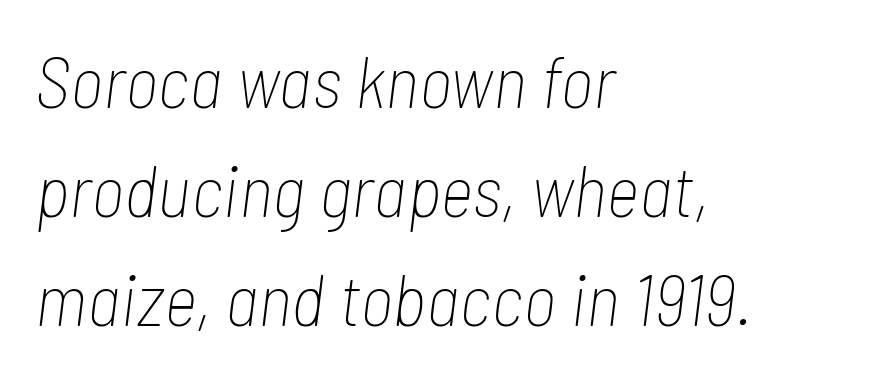
Varying glyph widths throughout — classic text-font behaviour. The gap between lines stays unmarked. Does extra space separate the letters? No, they use regular spacing. The rag falls on the right side of this text block. This is oblique type, the kind used for emphasis or titles.
